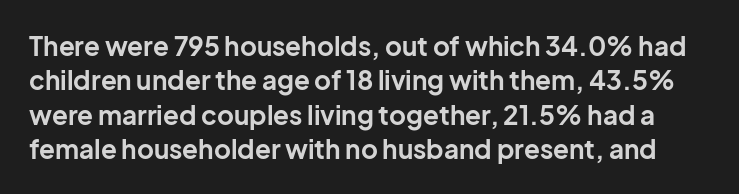
Q: Is the text bold? A: Yes.
Q: Is the text italic (slanted)? A: No, it is upright.
Q: Is the text underlined? A: No.
Q: Is the spacing between letters normal or unusually wide? A: Normal.
Q: Is the spacing between lines tight, normal or loose? A: Normal.
